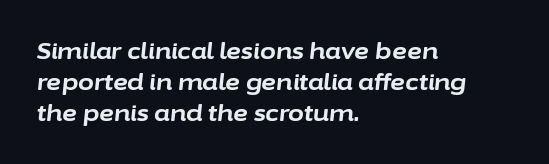
{"italic": "yes", "lean": "right", "slant_degrees": 6, "bold": "yes", "underline": "no", "align": "left", "line_spacing": "normal", "line_spacing_ratio": 1.34, "letter_spacing": "normal", "letter_spacing_em": 0.0, "glyph_px": 23}
